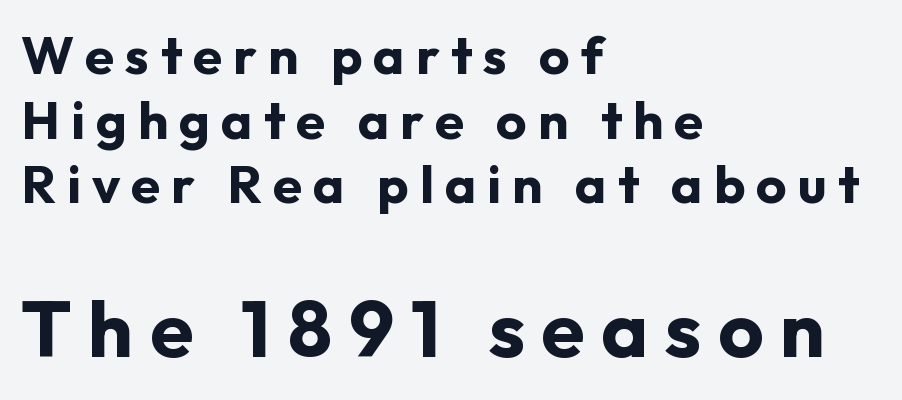
Q: Is the text bold? A: Yes.
Q: Is the text italic (slanted)? A: No, it is upright.
Q: Is the typeface a serif or a sans-serif typeface? A: Sans-serif.
Q: Is the text underlined? A: No.
Q: How is the paragraph aligned? A: Left-aligned.
Q: Is the spacing between letters normal or unusually wide? A: Unusually wide.
Q: Which block of text is set in a larger size, the first (top) or the second (bottom)? A: The second (bottom) one.
Q: Width (condensed, normal, or wide)? A: Normal.
Q: Stroke contrast? A: Low.
Q: x-height? A: Medium.
Q: Monospaced? A: No.
